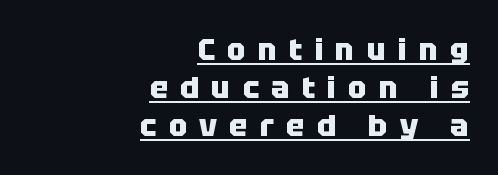
The image shows 31 px heavy sans-serif type, upright; set right-aligned, line spacing 1.22x, unusually wide letter spacing (+0.39 em), underlined; low stroke contrast and a large x-height.
